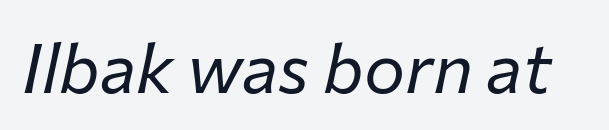
{"italic": "yes", "lean": "right", "slant_degrees": 12, "bold": "no", "weight": "regular", "width": "normal", "stroke_contrast": "low", "x_height": "medium", "monospaced": "no", "underline": "no", "letter_spacing": "normal", "letter_spacing_em": 0.0, "glyph_px": 69}
